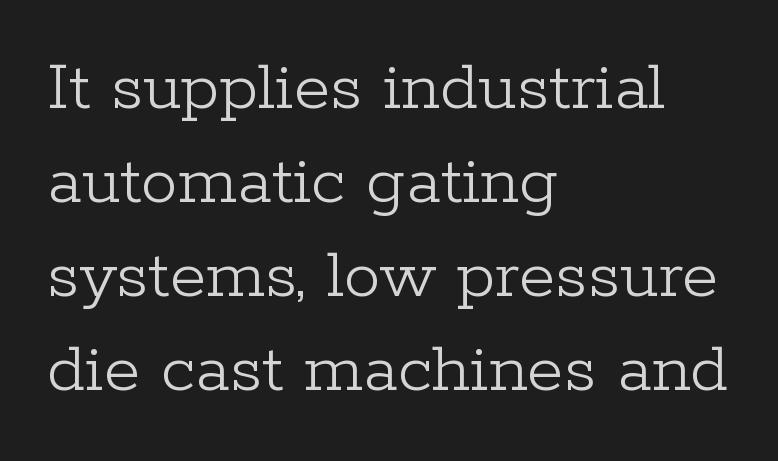
A serif font was chosen for this passage. Think of a printed novel: that variable character pitch is what you see here. The letterforms sit at book weight or below. The rendering keeps characters at their native spacing. This rendering uses left alignment, leaving the right contour irregular.
